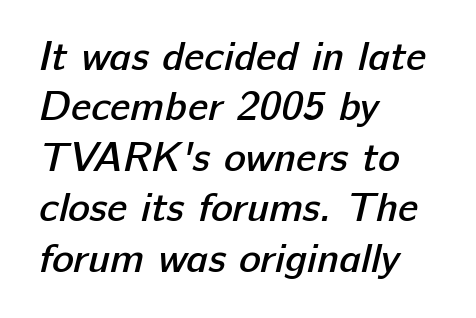
Q: Is the text bold? A: Semi-bold.
Q: Is the typeface a serif or a sans-serif typeface? A: Sans-serif.
Q: Is the text underlined? A: No.
Q: How is the paragraph aligned? A: Left-aligned.
Q: Is the spacing between letters normal or unusually wide? A: Normal.
Q: Width (condensed, normal, or wide)? A: Normal.
Q: Stroke contrast? A: Low.
Q: x-height? A: Medium.
Q: Monospaced? A: No.
